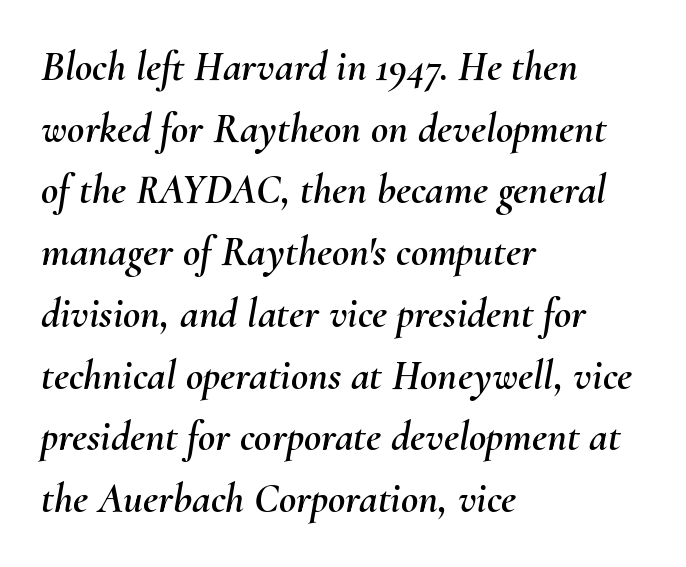
The rendering applies a slant to the glyphs. Between one letter and the next there's only the usual sliver of space. Summary of vertical rhythm: regular, with standard interline spacing. Plain, unruled lines of type. Is this a fixed-width face? No — the glyphs have proportional, varying widths. Line starts are locked; line ends wander.
